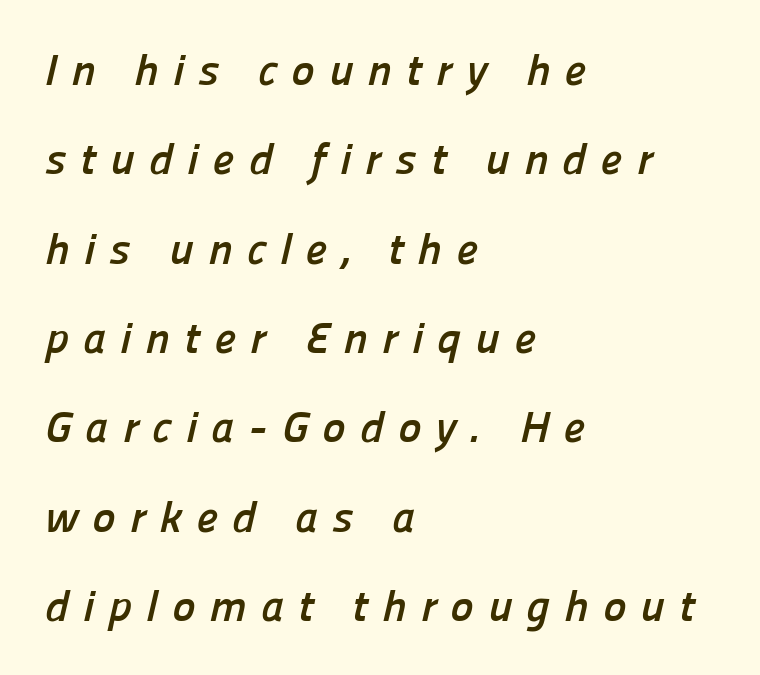
{"serif": "no", "bold": "yes", "weight": "semibold", "width": "normal", "stroke_contrast": "low", "x_height": "medium", "monospaced": "no", "underline": "no", "align": "left", "line_spacing": "loose", "line_spacing_ratio": 2.03, "letter_spacing": "wide", "letter_spacing_em": 0.32, "glyph_px": 44}
